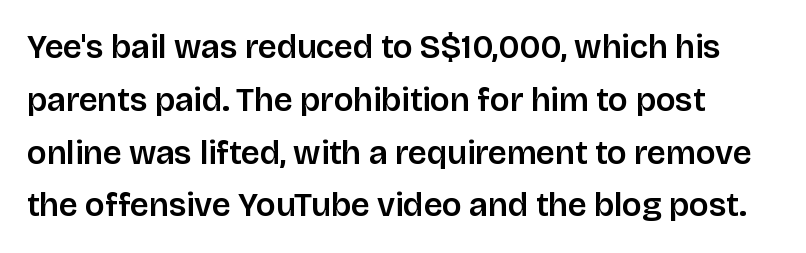
The image shows 33 px sans-serif type, upright; set normal line spacing (1.6x), normal letter spacing, not underlined; low stroke contrast and a large x-height.
